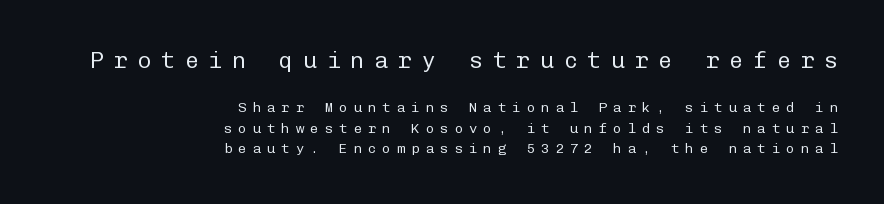
The image shows 23 px text type, upright; set right-aligned, normal line spacing (1.47x), unusually wide letter spacing (+0.43 em), not underlined; the first (top) block is 1.64x larger.
